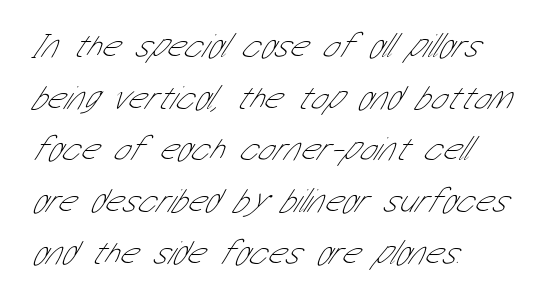
{"serif": "no", "bold": "no", "weight": "thin", "width": "condensed", "stroke_contrast": "low", "x_height": "medium", "monospaced": "no", "underline": "no", "align": "left", "line_spacing": "normal", "line_spacing_ratio": 1.52, "letter_spacing": "normal", "letter_spacing_em": 0.0, "glyph_px": 34}
